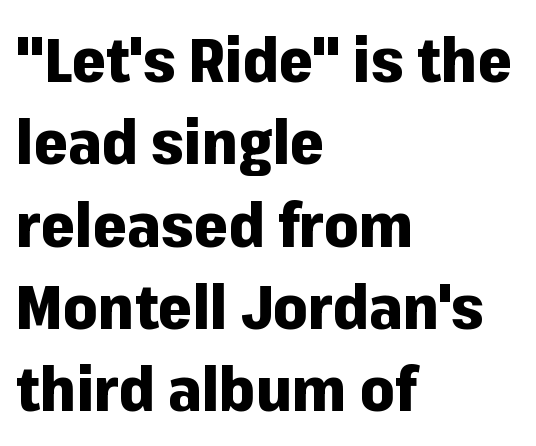
Interline gaps are of average width in this sample. Character widths vary here, with narrow letters taking less room than wide ones. Observe the absence of serifs on each vertical stroke in this sample. Emphasis by weight is at full strength: bold. The paragraph has a hard left edge and a soft right edge.
